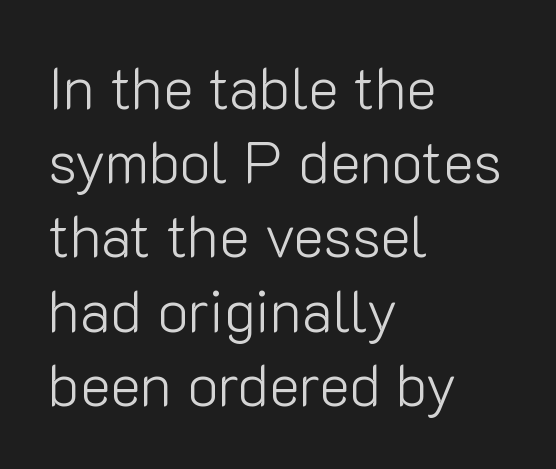
Q: Is the text bold? A: No.
Q: Is the text italic (slanted)? A: No, it is upright.
Q: Is the typeface a serif or a sans-serif typeface? A: Sans-serif.
Q: Is the text underlined? A: No.
Q: How is the paragraph aligned? A: Left-aligned.
Q: Is the spacing between letters normal or unusually wide? A: Normal.
Q: Is the spacing between lines tight, normal or loose? A: Normal.
Q: Width (condensed, normal, or wide)? A: Normal.
Q: Stroke contrast? A: Low.
Q: x-height? A: Medium.
Q: Monospaced? A: No.
